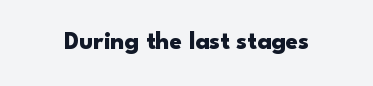
The image shows 25 px bold type, upright; set normal letter spacing, not underlined.
